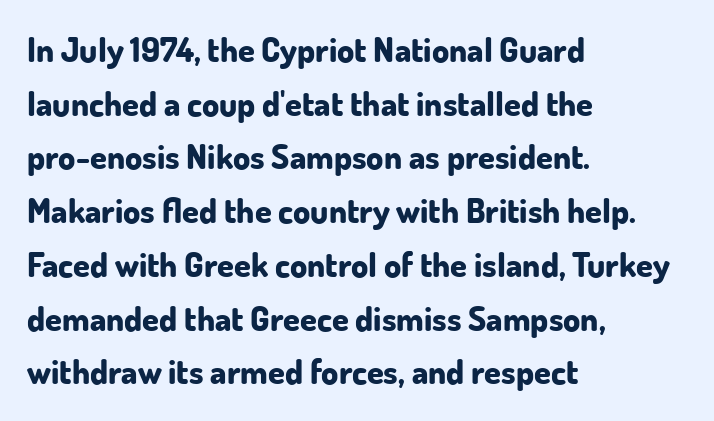
{"serif": "no", "italic": "no", "bold": "yes", "weight": "bold", "width": "normal", "stroke_contrast": "low", "x_height": "small", "monospaced": "no", "underline": "no", "align": "left", "line_spacing": "normal", "line_spacing_ratio": 1.58, "letter_spacing": "normal", "letter_spacing_em": 0.0, "glyph_px": 34}
